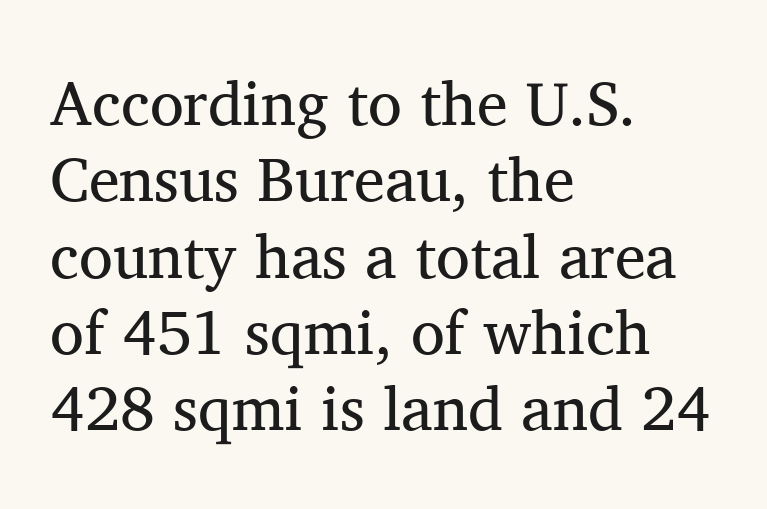
The image shows 62 px regular-weight serif type, upright; set left-aligned, line spacing 1.23x, normal letter spacing, not underlined; medium stroke contrast and a medium x-height.
